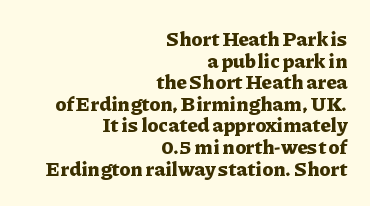
The area under the type is left untouched. Every character sits straight up, as roman type does. Caption: multi-line text, flush right, ragged left. Inter-character spacing is left at the font's built-in metrics. The rendering uses a bold face; every stroke is thick and dark.
